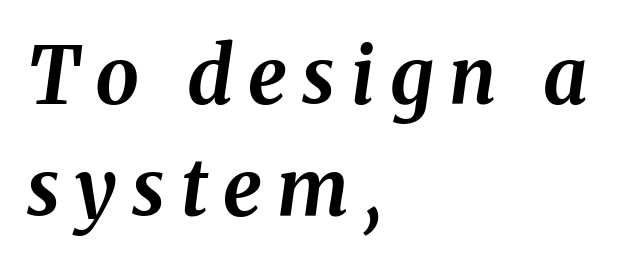
The image shows 78 px bold type, italic (leaning right); set left-aligned, normal line spacing (1.44x), unusually wide letter spacing (+0.2 em), not underlined; medium stroke contrast and a medium x-height.
